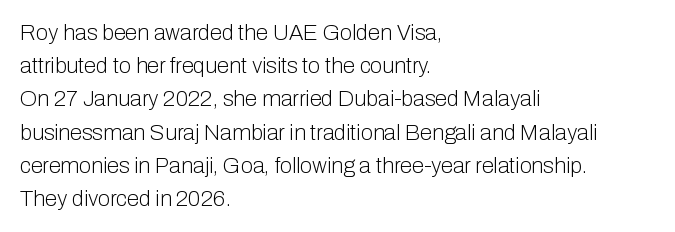
Q: Is the text bold? A: No.
Q: Is the text italic (slanted)? A: No, it is upright.
Q: Is the text underlined? A: No.
Q: How is the paragraph aligned? A: Left-aligned.
Q: Is the spacing between letters normal or unusually wide? A: Normal.
Q: Is the spacing between lines tight, normal or loose? A: Normal.
